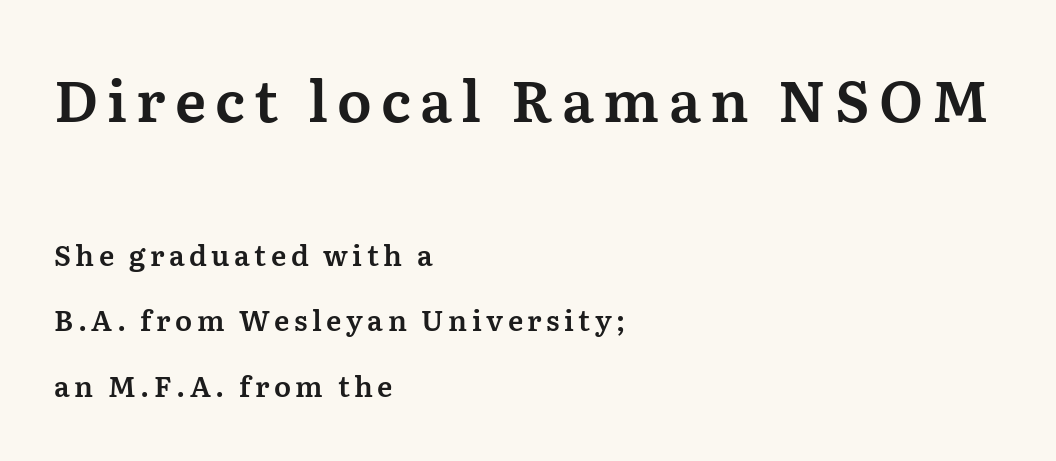
{"serif": "yes", "italic": "no", "width": "normal", "stroke_contrast": "medium", "x_height": "medium", "monospaced": "no", "underline": "no", "align": "left", "line_spacing": "loose", "line_spacing_ratio": 2.34, "larger_block": "first", "size_ratio": 2.04, "glyph_px": 57}
